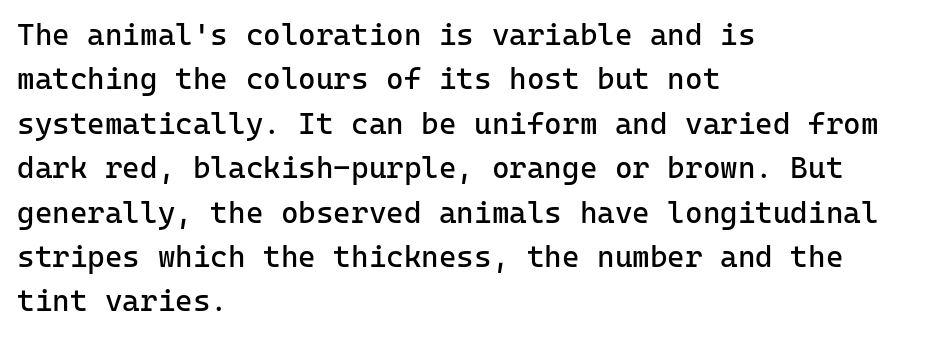
Each row of text sits above clean, open space. You could count columns in this text — the font is strictly monospaced. Is there much room between lines? A standard amount, neither cramped nor airy. Compared with a typical body face, this is equally light or lighter still.
